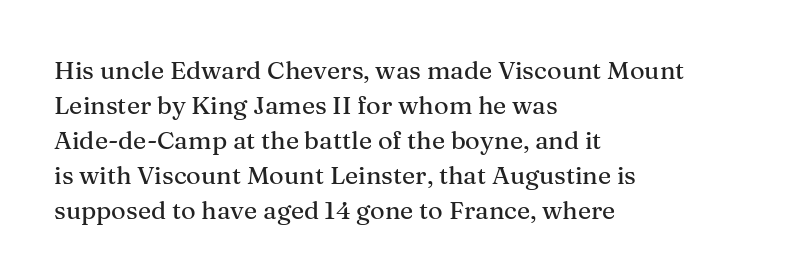
Q: Is the text italic (slanted)? A: No, it is upright.
Q: Is the text underlined? A: No.
Q: How is the paragraph aligned? A: Left-aligned.
Q: Is the spacing between letters normal or unusually wide? A: Normal.
Q: Is the spacing between lines tight, normal or loose? A: Normal.
